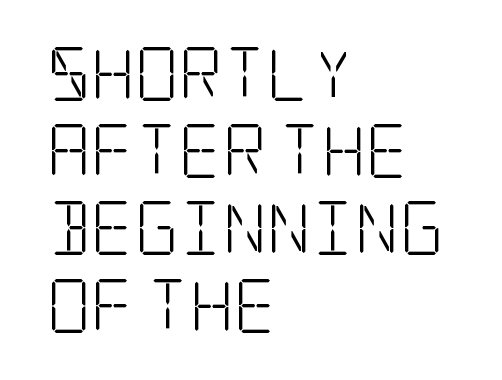
Quick note: interline space is typical. One-word summary of the alignment: left. Stems here are at most as thick as an everyday book face. Standard letterfit; no display-style spreading of the glyphs. Clear beneath every line of the passage.
